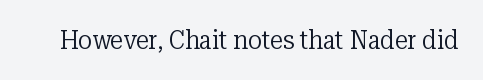
Q: Is the text bold? A: No.
Q: Is the text italic (slanted)? A: No, it is upright.
Q: Is the text underlined? A: No.
Q: Is the spacing between letters normal or unusually wide? A: Normal.
